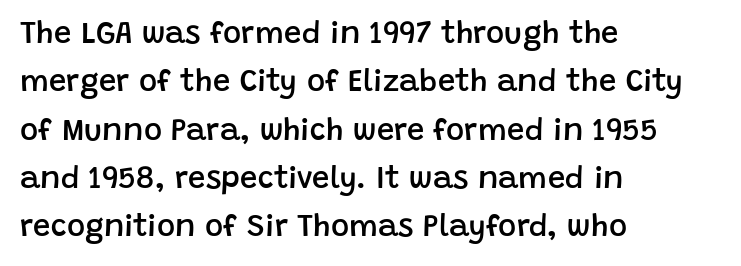
{"serif": "no", "italic": "no", "bold": "semi", "weight": "semibold", "width": "normal", "stroke_contrast": "low", "x_height": "large", "monospaced": "no", "underline": "no", "align": "left", "line_spacing": "normal", "line_spacing_ratio": 1.56, "letter_spacing": "normal", "letter_spacing_em": 0.0, "glyph_px": 31}
